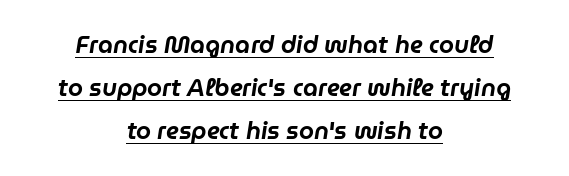
Q: Is the text italic (slanted)? A: Yes, it leans right by about 9 degrees.
Q: Is the text underlined? A: Yes.
Q: How is the paragraph aligned? A: Centered.
Q: Is the spacing between letters normal or unusually wide? A: Normal.
